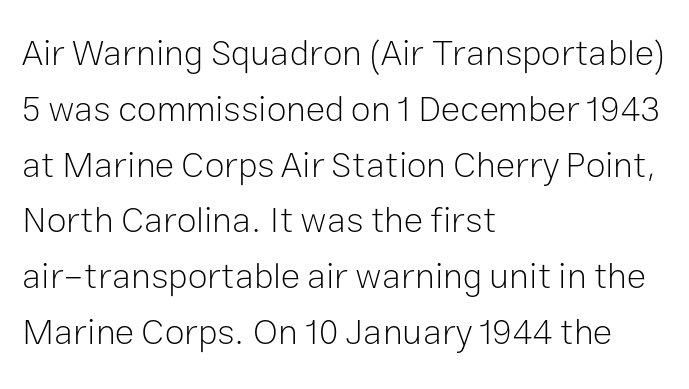
The image shows 36 px light sans-serif type, upright; set left-aligned, normal line spacing (1.55x), normal letter spacing, not underlined; low stroke contrast and a medium x-height.
